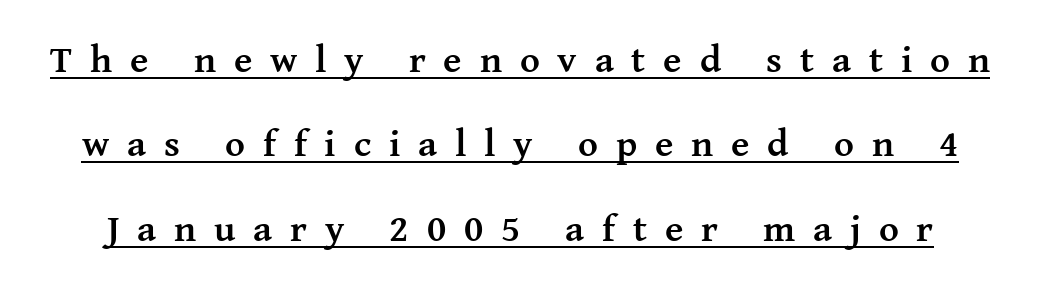
Q: Is the text bold? A: Yes.
Q: Is the text italic (slanted)? A: No, it is upright.
Q: Is the typeface a serif or a sans-serif typeface? A: Serif.
Q: Is the text underlined? A: Yes.
Q: Is the spacing between letters normal or unusually wide? A: Unusually wide.
Q: Is the spacing between lines tight, normal or loose? A: Loose.
Q: Width (condensed, normal, or wide)? A: Normal.
Q: Stroke contrast? A: Medium.
Q: x-height? A: Medium.
Q: Monospaced? A: No.
